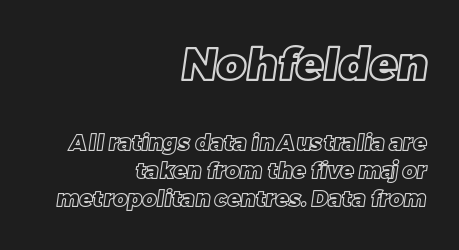
The rendering keeps characters at their native spacing. The first block has been scaled up relative to the second. Regarding leading, the lines here are spaced in the standard way. No word sits above an underline. Character widths vary here, with narrow letters taking less room than wide ones. Reading down the block, your eye finds every line finishing at a fixed right position.
